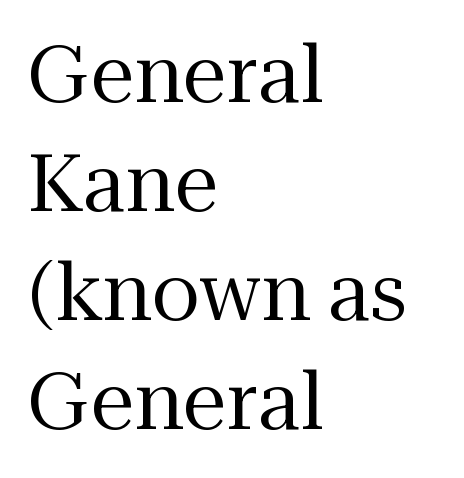
This rendering leaves character spacing at its baseline value. Letters have the restrained weight of plain body copy at most. In CSS terms this would be text-align: left. Baseline-to-baseline distance is the conventional proportion of letter height. A typesetter would call this proportional, since set widths differ per character.
